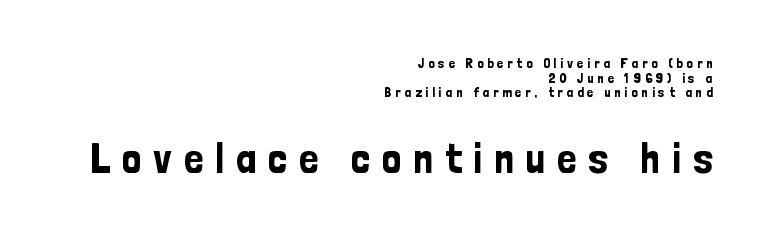
Q: Is the text italic (slanted)? A: No, it is upright.
Q: Is the typeface a serif or a sans-serif typeface? A: Sans-serif.
Q: Is the text underlined? A: No.
Q: How is the paragraph aligned? A: Right-aligned.
Q: Is the spacing between letters normal or unusually wide? A: Unusually wide.
Q: Is the spacing between lines tight, normal or loose? A: Tight.
Q: Which block of text is set in a larger size, the first (top) or the second (bottom)? A: The second (bottom) one.
Q: Width (condensed, normal, or wide)? A: Condensed.
Q: Stroke contrast? A: Low.
Q: x-height? A: Medium.
Q: Monospaced? A: No.
